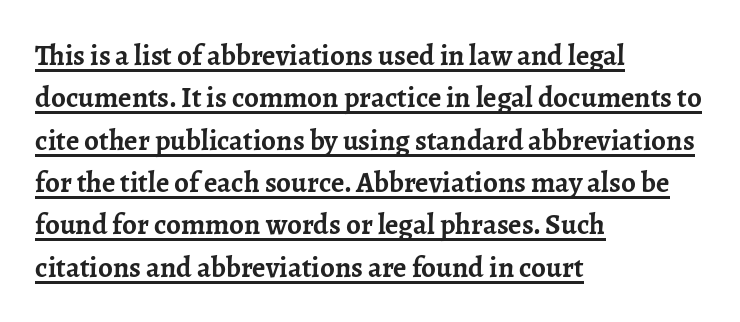
Line beginnings align vertically; line endings do not. Classification — serif. A full-strength bold gives these letters their thick strokes. Think of a printed novel: that variable character pitch is what you see here. Summary of vertical rhythm: regular, with standard interline spacing.
